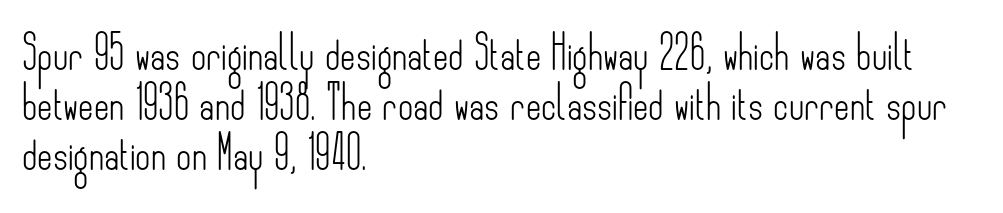
Q: Is the text bold? A: No.
Q: Is the text italic (slanted)? A: No, it is upright.
Q: Is the typeface a serif or a sans-serif typeface? A: Sans-serif.
Q: Is the text underlined? A: No.
Q: How is the paragraph aligned? A: Left-aligned.
Q: Is the spacing between letters normal or unusually wide? A: Normal.
Q: Is the spacing between lines tight, normal or loose? A: Normal.
Q: Width (condensed, normal, or wide)? A: Condensed.
Q: Stroke contrast? A: Low.
Q: x-height? A: Small.
Q: Monospaced? A: No.
